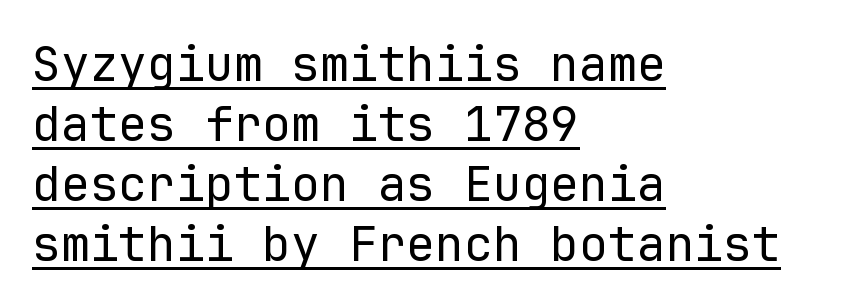
The image shows 48 px regular-weight sans-serif type, upright, monospaced; set left-aligned, normal line spacing (1.25x), normal letter spacing, underlined; low stroke contrast and a medium x-height.
